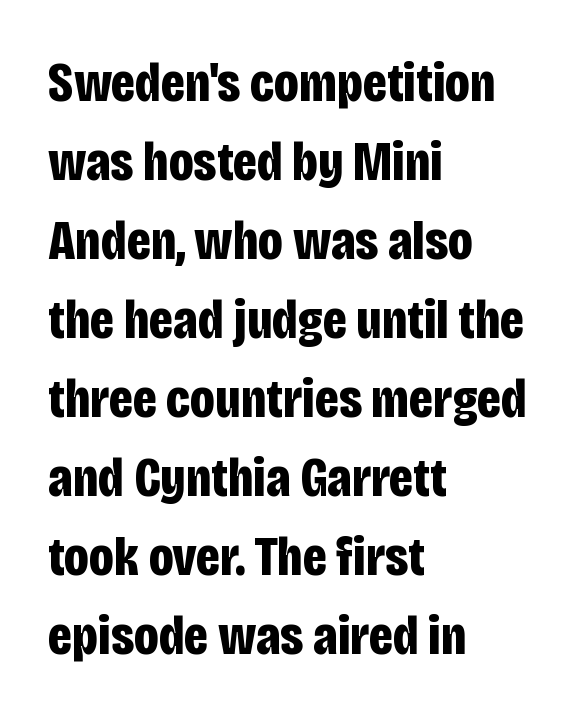
Each letter's strokes conclude bluntly, with no projecting serifs. Caption: standard tracking, unaltered. The passage shown stacks its lines at a standard gap. The lettering holds an erect, upright posture throughout. Strong, thick strokes mark this as bold type. Think of a printed novel: that variable character pitch is what you see here.
